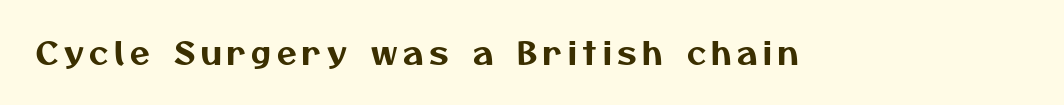
The image shows 32 px sans-serif type; set not underlined; medium stroke contrast and a medium x-height.
